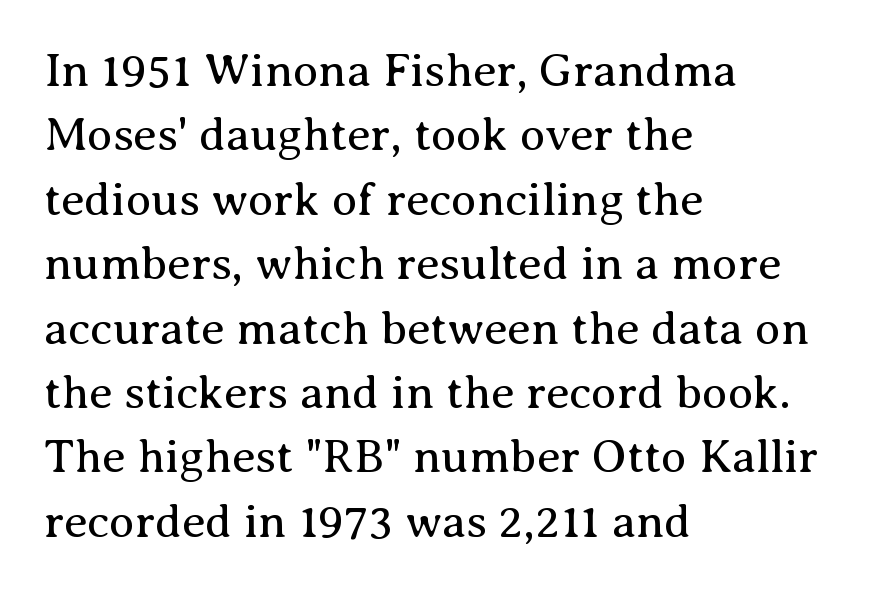
Q: Is the text bold? A: No.
Q: Is the text italic (slanted)? A: No, it is upright.
Q: Is the typeface a serif or a sans-serif typeface? A: Serif.
Q: Is the text underlined? A: No.
Q: How is the paragraph aligned? A: Left-aligned.
Q: Is the spacing between letters normal or unusually wide? A: Normal.
Q: Is the spacing between lines tight, normal or loose? A: Normal.
Q: Width (condensed, normal, or wide)? A: Normal.
Q: Stroke contrast? A: Medium.
Q: x-height? A: Medium.
Q: Monospaced? A: No.
